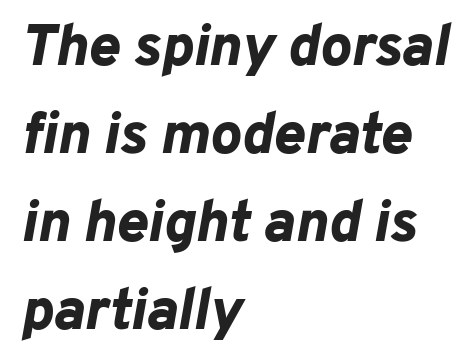
Q: Is the text bold? A: Yes.
Q: Is the text italic (slanted)? A: Yes, it leans right by about 10 degrees.
Q: Is the text underlined? A: No.
Q: How is the paragraph aligned? A: Left-aligned.
Q: Is the spacing between letters normal or unusually wide? A: Normal.
Q: Is the spacing between lines tight, normal or loose? A: Normal.
Q: Width (condensed, normal, or wide)? A: Normal.
Q: Stroke contrast? A: Low.
Q: x-height? A: Medium.
Q: Monospaced? A: No.
